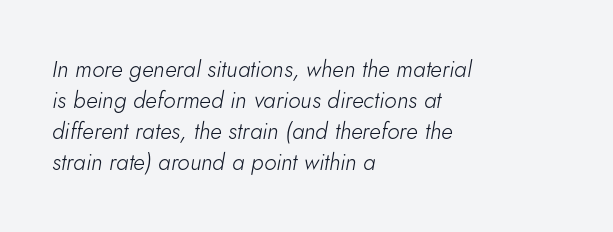
Q: Is the text bold? A: No.
Q: Is the text italic (slanted)? A: Yes, it leans right by about 5 degrees.
Q: Is the text underlined? A: No.
Q: How is the paragraph aligned? A: Left-aligned.
Q: Is the spacing between letters normal or unusually wide? A: Normal.
Q: Is the spacing between lines tight, normal or loose? A: Normal.
